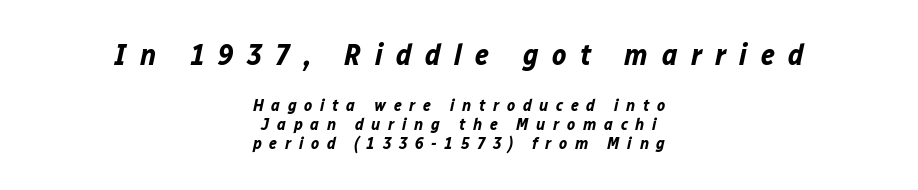
Q: Is the text bold? A: Yes.
Q: Is the text italic (slanted)? A: Yes, it leans right by about 12 degrees.
Q: Is the text underlined? A: No.
Q: How is the paragraph aligned? A: Centered.
Q: Is the spacing between letters normal or unusually wide? A: Unusually wide.
Q: Is the spacing between lines tight, normal or loose? A: Tight.
Q: Which block of text is set in a larger size, the first (top) or the second (bottom)? A: The first (top) one.
Q: Width (condensed, normal, or wide)? A: Normal.
Q: Stroke contrast? A: Low.
Q: x-height? A: Medium.
Q: Monospaced? A: No.
